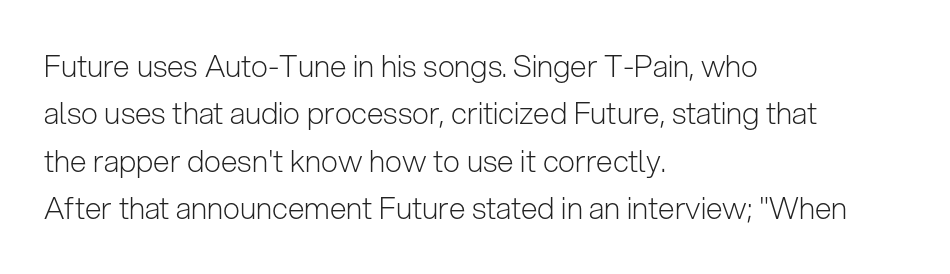
Ordinary non-slanted type is in use. Horizontal alignment here is leftward, the default for most running prose. Vertical spacing — default. Stems here are at most as thick as an everyday book face. The letters sit at their default tracking, neither squeezed nor spread. The designer went with a sans here, leaving each stem footless.
